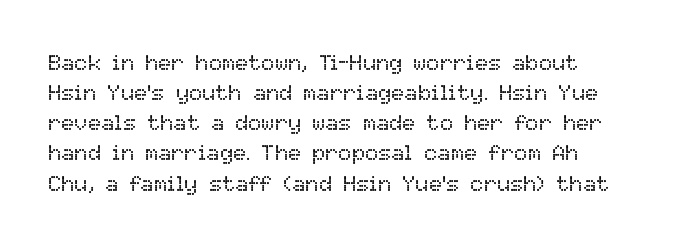
The image shows 22 px text type, upright; set normal line spacing (1.37x), normal letter spacing, not underlined.
